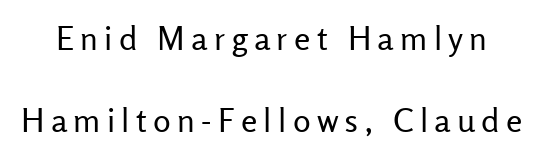
{"serif": "no", "italic": "no", "bold": "no", "weight": "regular", "width": "normal", "stroke_contrast": "low", "x_height": "medium", "monospaced": "no", "underline": "no", "line_spacing": "loose", "line_spacing_ratio": 2.48, "glyph_px": 33}
